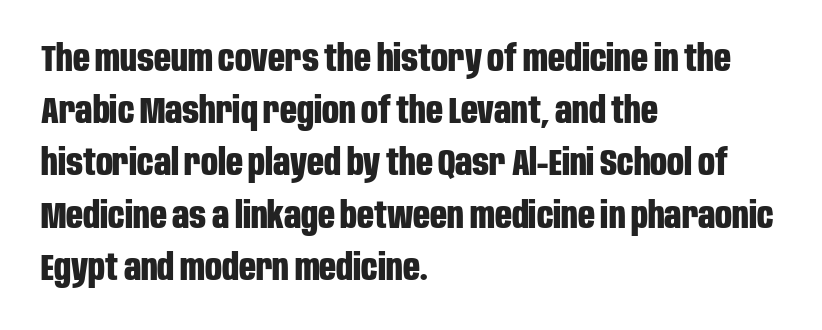
Q: Is the text bold? A: Yes.
Q: Is the text italic (slanted)? A: No, it is upright.
Q: Is the typeface a serif or a sans-serif typeface? A: Sans-serif.
Q: Is the text underlined? A: No.
Q: How is the paragraph aligned? A: Left-aligned.
Q: Is the spacing between letters normal or unusually wide? A: Normal.
Q: Is the spacing between lines tight, normal or loose? A: Normal.
Q: Width (condensed, normal, or wide)? A: Condensed.
Q: Stroke contrast? A: Low.
Q: x-height? A: Large.
Q: Monospaced? A: No.
